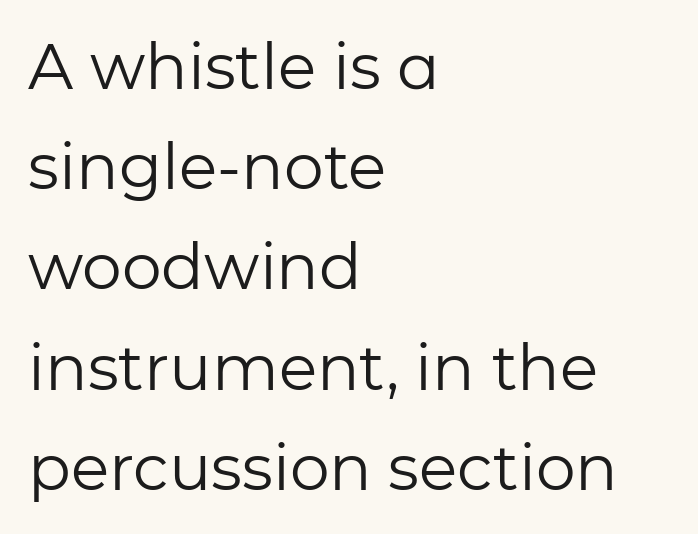
The image shows 63 px regular-weight sans-serif type, upright; set left-aligned, normal line spacing (1.59x), normal letter spacing, not underlined; low stroke contrast and a medium x-height.
